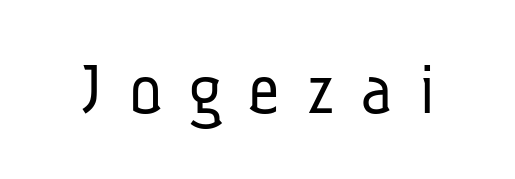
Q: Is the text bold? A: No.
Q: Is the typeface a serif or a sans-serif typeface? A: Sans-serif.
Q: Is the text underlined? A: No.
Q: Is the spacing between letters normal or unusually wide? A: Unusually wide.
Q: Width (condensed, normal, or wide)? A: Condensed.
Q: Stroke contrast? A: Low.
Q: x-height? A: Medium.
Q: Monospaced? A: No.
